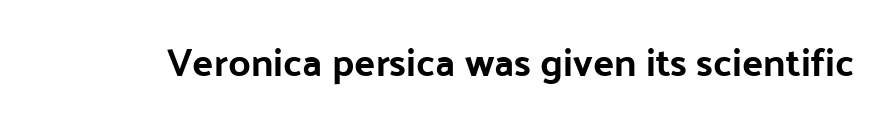
Vertical strokes here are truly vertical. Type without underlining. Here the designer chose a conventional face with non-uniform glyph widths. Font category for this specimen: sans-serif.
